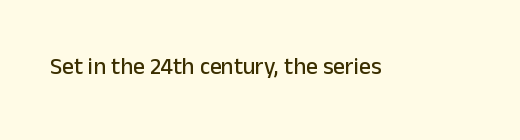
Each word holds together tightly as a unit, with standard inter-letter gaps. Posture: upright roman. The specimen omits any rule beneath the text block's lines.
